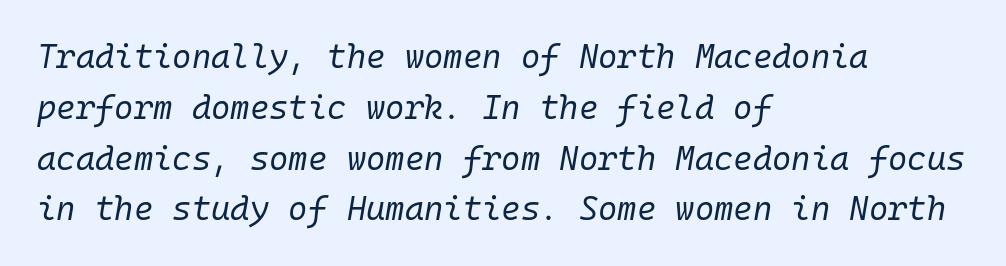
{"italic": "yes", "lean": "right", "slant_degrees": 10, "bold": "no", "weight": "regular", "width": "normal", "stroke_contrast": "low", "x_height": "medium", "monospaced": "yes", "underline": "no", "align": "left", "line_spacing": "normal", "line_spacing_ratio": 1.54, "letter_spacing": "normal", "letter_spacing_em": 0.0, "glyph_px": 33}
